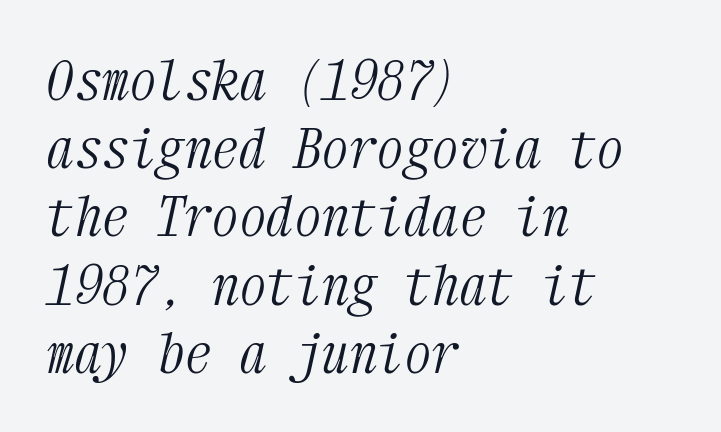
The image shows 55 px light, condensed serif type, italic (leaning right), monospaced; set left-aligned, line spacing 1.24x, normal letter spacing, not underlined; medium stroke contrast and a medium x-height.
